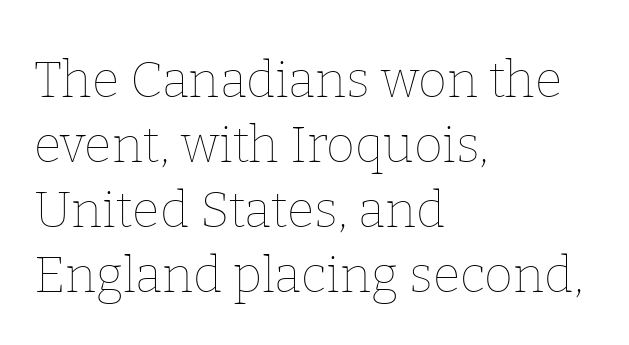
The image shows 50 px thin type, upright; set left-aligned, normal line spacing (1.3x), normal letter spacing, not underlined; low stroke contrast and a medium x-height.
